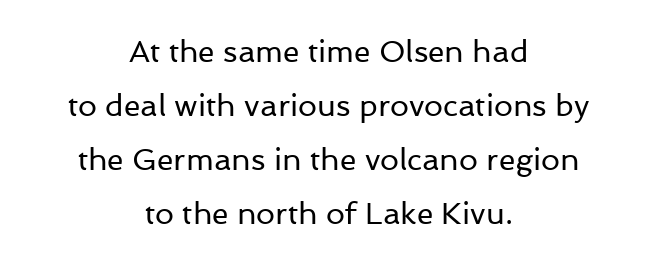
Vertical stems look standard width or narrower in stroke. Here the glyphs are tracked normally, forming tight word shapes. Notice how the passage keeps no hard edge, just a central spine. The glyphs in this specimen are sans serif.
